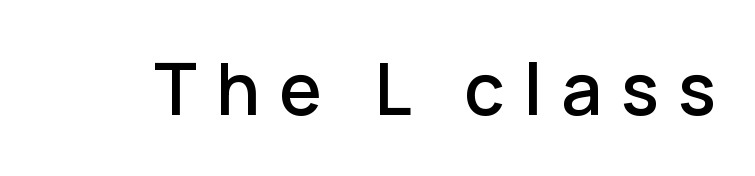
{"serif": "no", "italic": "no", "width": "normal", "stroke_contrast": "low", "x_height": "medium", "monospaced": "no", "underline": "no", "letter_spacing": "wide", "letter_spacing_em": 0.27, "glyph_px": 71}
